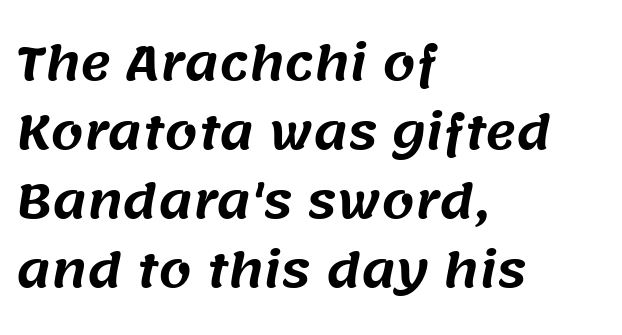
{"serif": "no", "width": "normal", "stroke_contrast": "medium", "x_height": "large", "monospaced": "no", "underline": "no", "align": "left", "line_spacing": "normal", "line_spacing_ratio": 1.47, "letter_spacing": "normal", "letter_spacing_em": 0.0, "glyph_px": 47}
